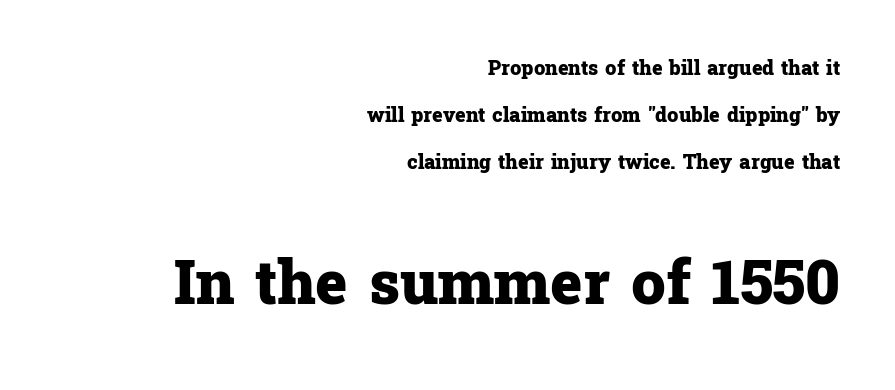
Between these two stacked blocks, the lower one wins on size. Standard letterfit; no display-style spreading of the glyphs. Regarding leading, the lines here are spaced well apart. Each letter keeps its own natural width here, so spacing adapts to shape. Old-style or modern, the face here clearly has serifs. Vertical strokes here are truly vertical.
